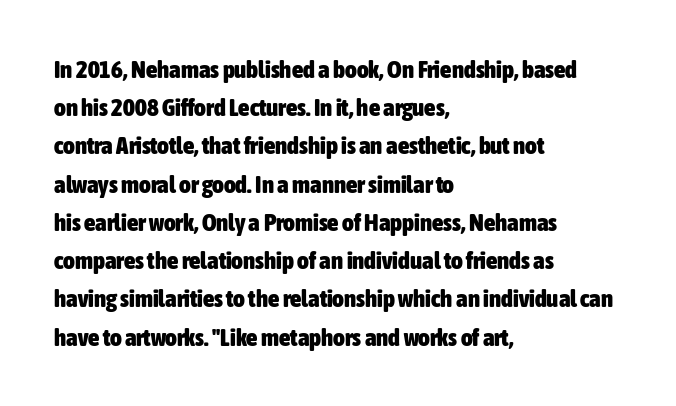
The image shows 25 px bold type, upright; set left-aligned, normal line spacing (1.53x), normal letter spacing, not underlined.
